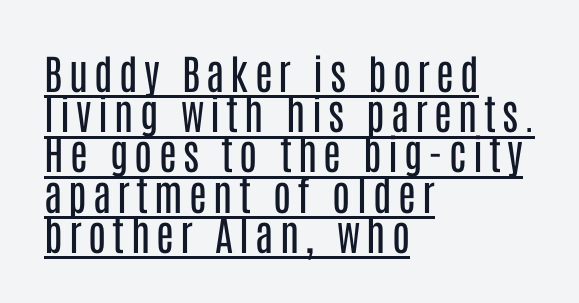
The image shows 41 px regular-weight, condensed sans-serif type, upright; set left-aligned, tight line spacing (0.98x), underlined; low stroke contrast and a large x-height.
